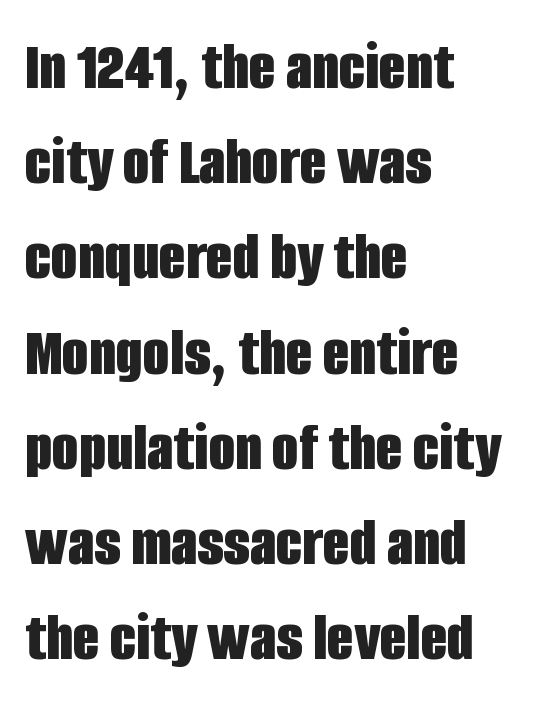
What's the leading like? Ordinary, nothing unusual. The zone under the glyphs is completely vacant. These lines are rendered in a variable-pitch font. Weight: bold.
